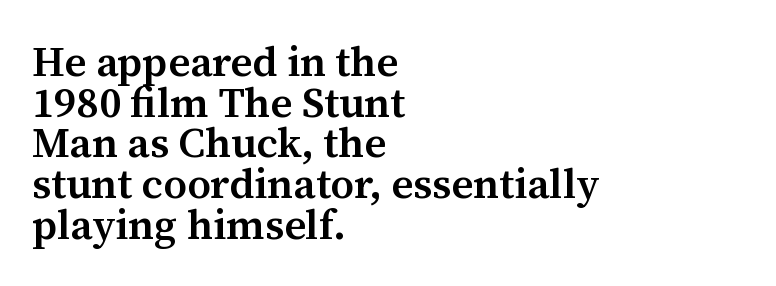
Students, observe: this is what under-led, compact text looks like. Underlining? Definitely not there. This is moderately heavy type, rendered in semibold. The gaps between neighbouring characters are ordinary and unremarkable.
